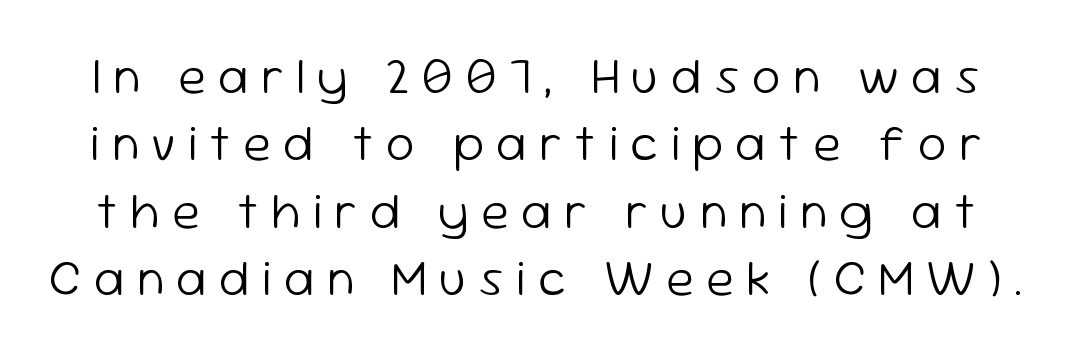
The image shows 51 px light sans-serif type, upright; set normal line spacing (1.32x), unusually wide letter spacing (+0.24 em), not underlined; low stroke contrast and a medium x-height.
